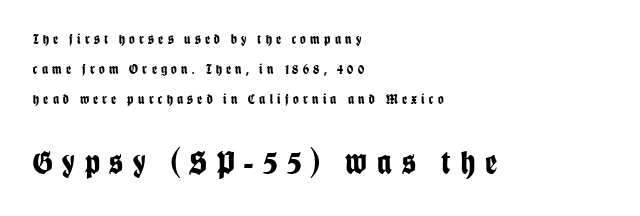
Q: Is the text bold? A: Yes.
Q: Is the text italic (slanted)? A: No, it is upright.
Q: Is the typeface a serif or a sans-serif typeface? A: Sans-serif.
Q: Is the text underlined? A: No.
Q: How is the paragraph aligned? A: Left-aligned.
Q: Is the spacing between letters normal or unusually wide? A: Unusually wide.
Q: Is the spacing between lines tight, normal or loose? A: Loose.
Q: Which block of text is set in a larger size, the first (top) or the second (bottom)? A: The second (bottom) one.
Q: Width (condensed, normal, or wide)? A: Condensed.
Q: Stroke contrast? A: Low.
Q: x-height? A: Large.
Q: Monospaced? A: No.
